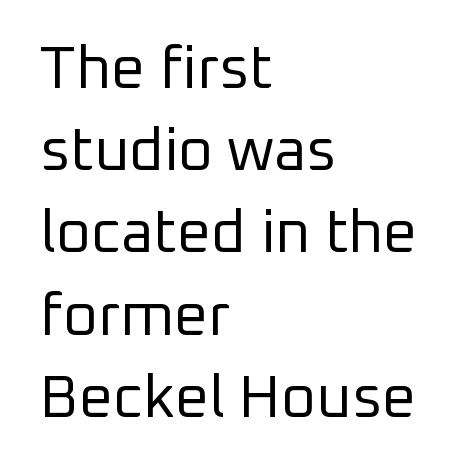
The image shows 60 px regular-weight sans-serif type, upright; set left-aligned, normal line spacing (1.37x), normal letter spacing, not underlined; low stroke contrast and a medium x-height.
